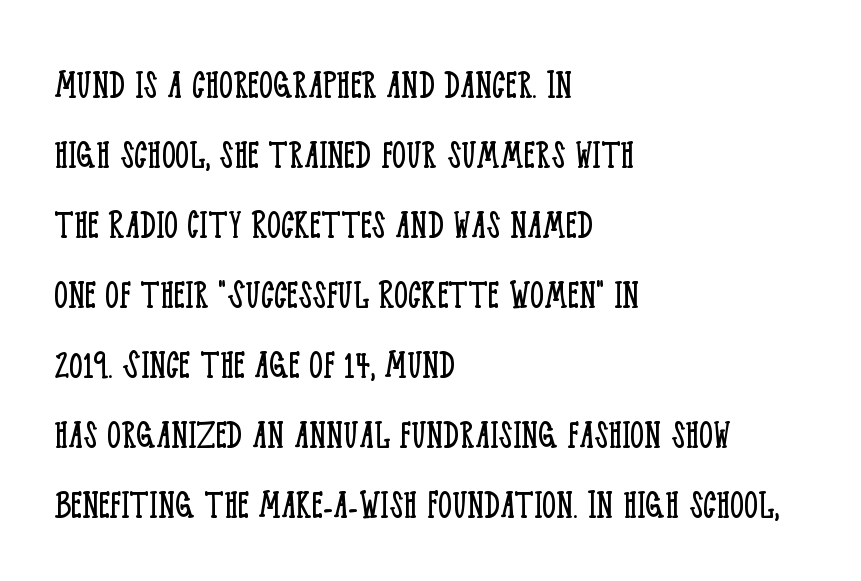
How are the letters spaced? Ordinarily, with no added tracking. Check the space under the baseline: it is left empty. The paragraph shown leans on its left margin. Summary of vertical rhythm: regular, with standard interline spacing.
